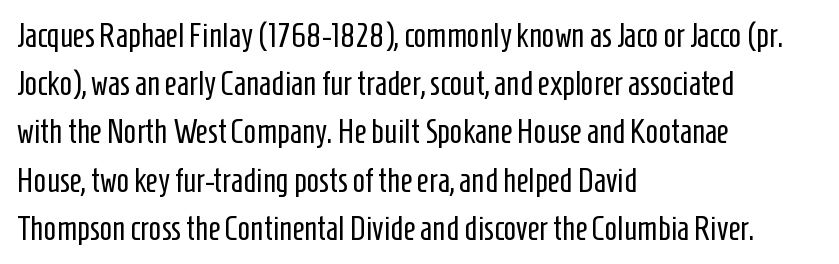
Q: Is the text bold? A: No.
Q: Is the text italic (slanted)? A: No, it is upright.
Q: Is the typeface a serif or a sans-serif typeface? A: Sans-serif.
Q: Is the text underlined? A: No.
Q: How is the paragraph aligned? A: Left-aligned.
Q: Is the spacing between letters normal or unusually wide? A: Normal.
Q: Is the spacing between lines tight, normal or loose? A: Normal.
Q: Width (condensed, normal, or wide)? A: Condensed.
Q: Stroke contrast? A: Low.
Q: x-height? A: Medium.
Q: Monospaced? A: No.
